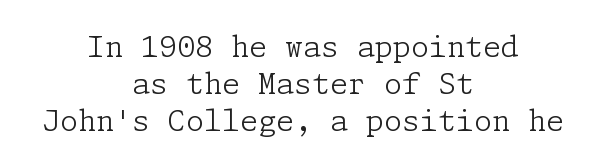
Q: Is the text bold? A: No.
Q: Is the text italic (slanted)? A: No, it is upright.
Q: Is the typeface a serif or a sans-serif typeface? A: Serif.
Q: Is the text underlined? A: No.
Q: How is the paragraph aligned? A: Centered.
Q: Is the spacing between letters normal or unusually wide? A: Normal.
Q: Is the spacing between lines tight, normal or loose? A: Normal.
Q: Width (condensed, normal, or wide)? A: Normal.
Q: Stroke contrast? A: Low.
Q: x-height? A: Medium.
